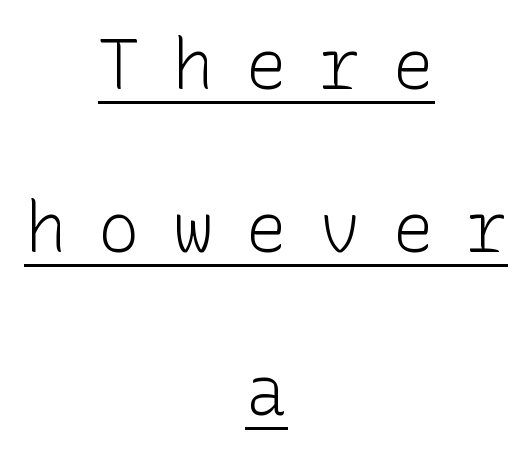
{"serif": "no", "italic": "no", "bold": "no", "weight": "light", "width": "normal", "stroke_contrast": "low", "x_height": "medium", "underline": "yes", "align": "center", "line_spacing": "loose", "line_spacing_ratio": 2.33, "letter_spacing": "wide", "letter_spacing_em": 0.45, "glyph_px": 70}
